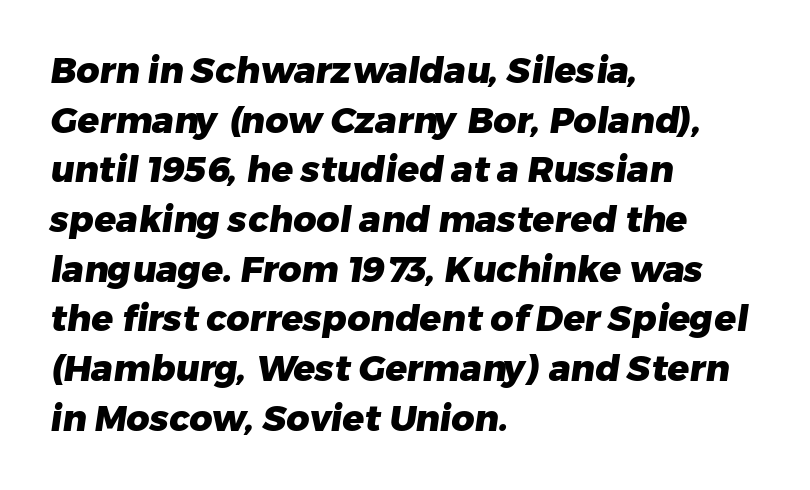
Check where the strokes stop: nothing finishes them off — pure sans. Visually the block forms a straight wall on the left and a jagged coastline on the right. The passage shown is emphatically bold. Decoration check: the copy has no underline. Note the varied advance widths — an 'i' is clearly narrower than an 'm'. The letters sit at their default tracking, neither squeezed nor spread.
